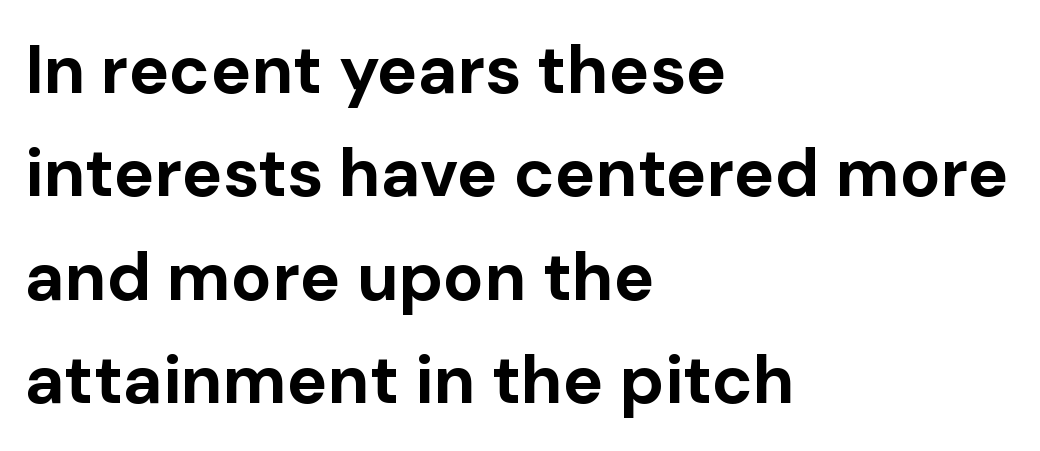
Q: Is the text bold? A: Yes.
Q: Is the text italic (slanted)? A: No, it is upright.
Q: Is the typeface a serif or a sans-serif typeface? A: Sans-serif.
Q: Is the text underlined? A: No.
Q: How is the paragraph aligned? A: Left-aligned.
Q: Is the spacing between letters normal or unusually wide? A: Normal.
Q: Is the spacing between lines tight, normal or loose? A: Normal.
Q: Width (condensed, normal, or wide)? A: Normal.
Q: Stroke contrast? A: Low.
Q: x-height? A: Medium.
Q: Monospaced? A: No.
